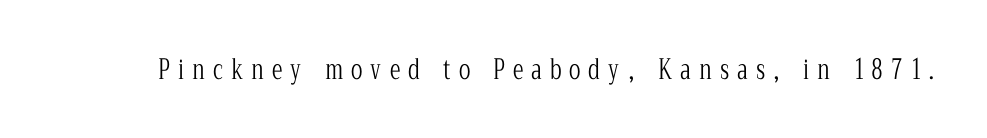
Compared with a typical body face, this is equally light or lighter still. Honestly, the letter spacing is so wide it's the main thing you notice. No italicization has been applied; the sample stays upright. Type without underlining.
